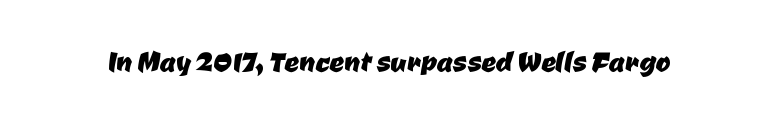
The image shows 36 px sans-serif type; set normal letter spacing, not underlined; low stroke contrast and a medium x-height.
